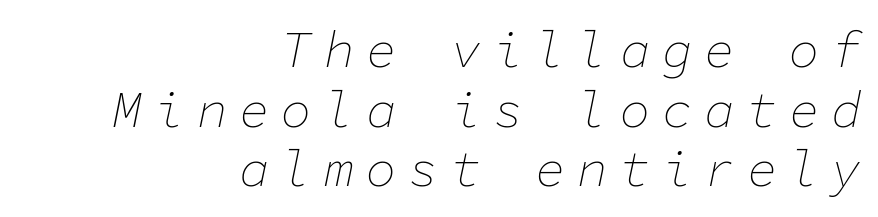
Q: Is the text bold? A: No.
Q: Is the text italic (slanted)? A: Yes, it leans right by about 11 degrees.
Q: Is the text underlined? A: No.
Q: How is the paragraph aligned? A: Right-aligned.
Q: Is the spacing between letters normal or unusually wide? A: Unusually wide.
Q: Width (condensed, normal, or wide)? A: Normal.
Q: Stroke contrast? A: Low.
Q: x-height? A: Medium.
Q: Monospaced? A: Yes.
